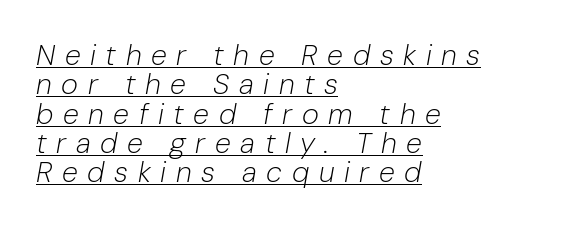
The image shows 29 px light type, italic (leaning right); set left-aligned, tight line spacing (1.01x), unusually wide letter spacing (+0.33 em), underlined; low stroke contrast and a medium x-height.
